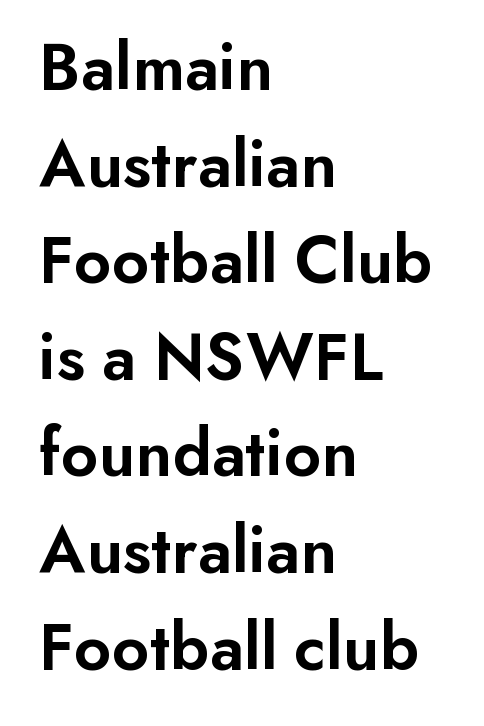
The image shows 69 px semibold sans-serif type, upright; set left-aligned, normal line spacing (1.4x), normal letter spacing, not underlined; low stroke contrast and a small x-height.
